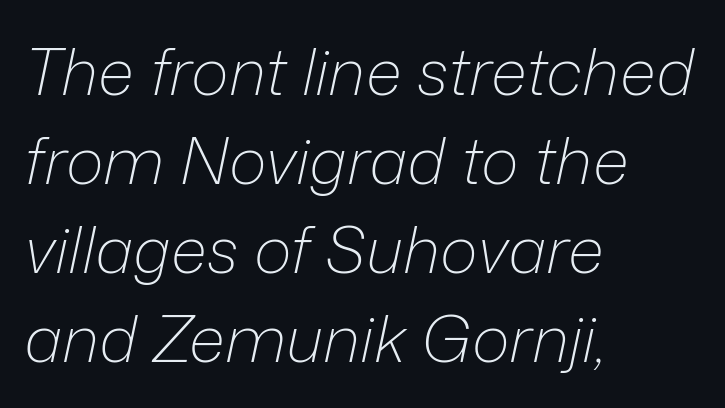
Q: Is the text bold? A: No.
Q: Is the text italic (slanted)? A: Yes, it leans right by about 12 degrees.
Q: Is the text underlined? A: No.
Q: How is the paragraph aligned? A: Left-aligned.
Q: Is the spacing between letters normal or unusually wide? A: Normal.
Q: Is the spacing between lines tight, normal or loose? A: Normal.
Q: Width (condensed, normal, or wide)? A: Normal.
Q: Stroke contrast? A: Low.
Q: x-height? A: Medium.
Q: Monospaced? A: No.
